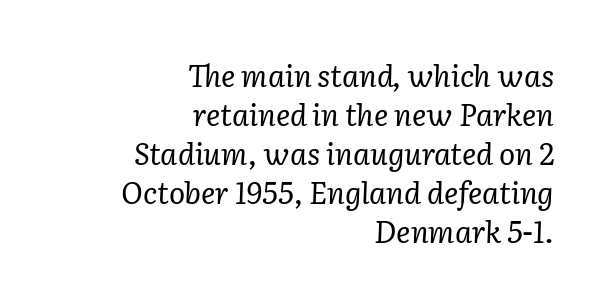
Q: Is the text bold? A: No.
Q: Is the text italic (slanted)? A: Yes, it leans right by about 2 degrees.
Q: Is the typeface a serif or a sans-serif typeface? A: Serif.
Q: Is the text underlined? A: No.
Q: How is the paragraph aligned? A: Right-aligned.
Q: Is the spacing between letters normal or unusually wide? A: Normal.
Q: Is the spacing between lines tight, normal or loose? A: Normal.
Q: Width (condensed, normal, or wide)? A: Normal.
Q: Stroke contrast? A: Low.
Q: x-height? A: Medium.
Q: Monospaced? A: No.
